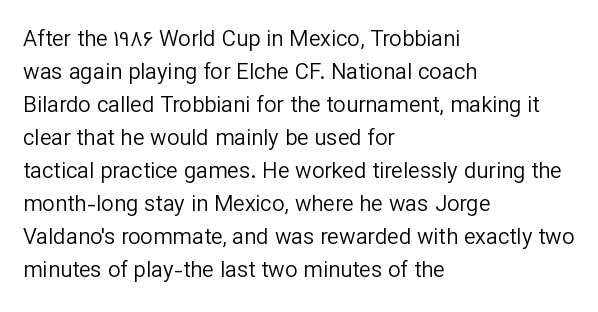
In terms of leading, this rendering sits right in the middle. Quick note: not italic, upright. Stems here are at most as thick as an everyday book face. Letter spacing: default.
